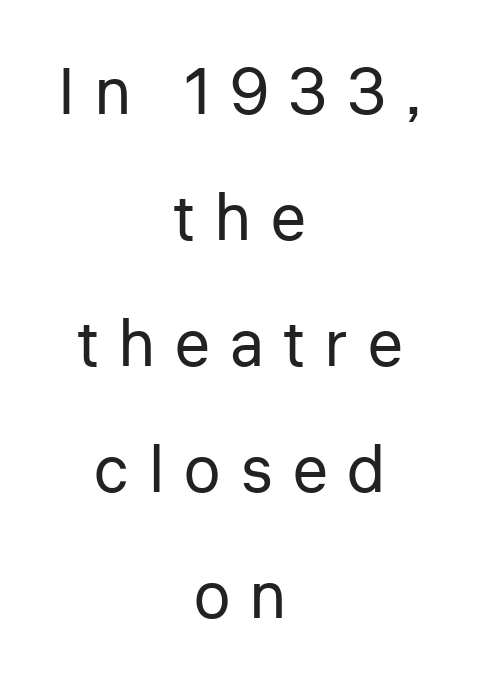
Character widths vary here, with narrow letters taking less room than wide ones. The typography opts for an upright posture over an oblique one. How would I describe the line gaps? Wide and relaxed. Letterform terminals end flat and unadorned throughout the passage.
